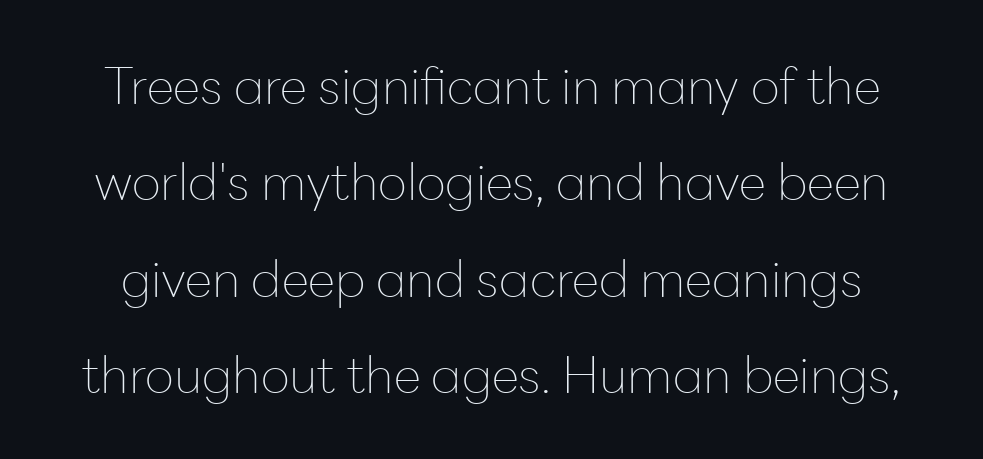
The image shows 50 px thin sans-serif type, upright; set loose line spacing (1.93x), normal letter spacing, not underlined; low stroke contrast and a medium x-height.
